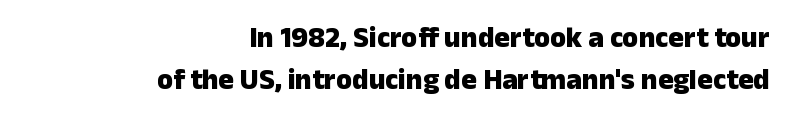
Students, observe: this is what conventionally led text looks like. You'd pick this weight for a headline — it's a proper bold. Notice how the passage keeps a crisp vertical edge on the right only. The face used here is a sans, in the tradition of grotesques and geometrics. Letter spacing: default.
